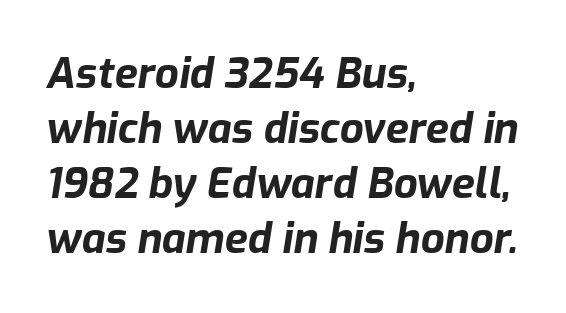
Q: Is the text bold? A: Yes.
Q: Is the text italic (slanted)? A: Yes, it leans right by about 9 degrees.
Q: Is the text underlined? A: No.
Q: How is the paragraph aligned? A: Left-aligned.
Q: Is the spacing between letters normal or unusually wide? A: Normal.
Q: Is the spacing between lines tight, normal or loose? A: Normal.
Q: Width (condensed, normal, or wide)? A: Normal.
Q: Stroke contrast? A: Low.
Q: x-height? A: Medium.
Q: Monospaced? A: No.
